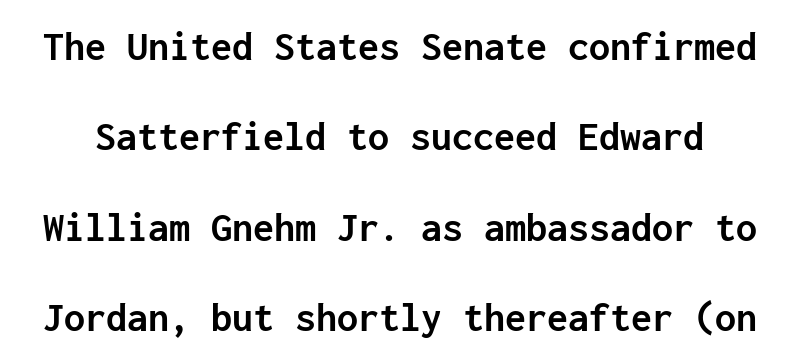
The image shows 42 px semibold sans-serif type, upright, monospaced; set loose line spacing (2.15x), normal letter spacing, not underlined; low stroke contrast and a medium x-height.
